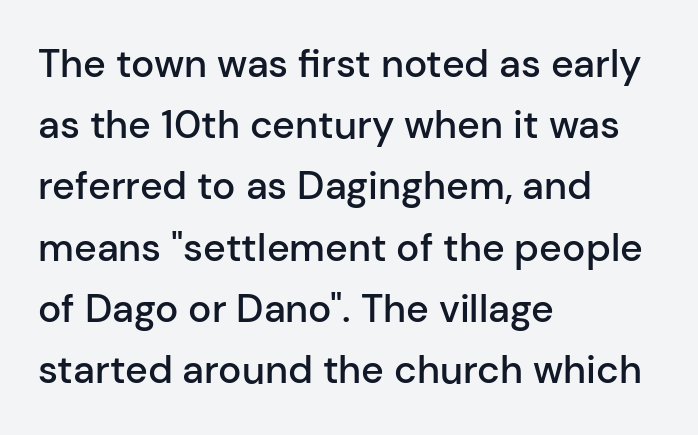
The image shows 39 px semibold sans-serif type, upright; set left-aligned, normal line spacing (1.57x), normal letter spacing, not underlined; low stroke contrast and a medium x-height.
